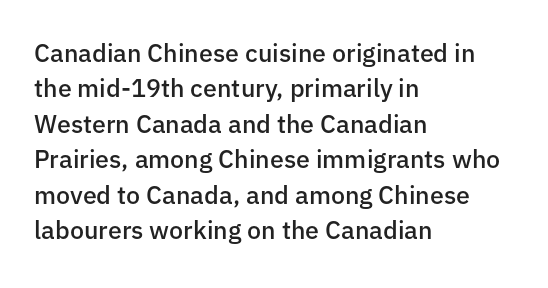
{"italic": "no", "bold": "semi", "underline": "no", "align": "left", "line_spacing": "normal", "line_spacing_ratio": 1.42, "letter_spacing": "normal", "letter_spacing_em": 0.0, "glyph_px": 25}
